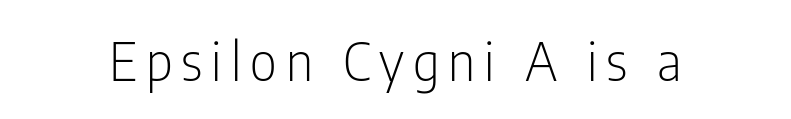
The image shows 53 px light, condensed sans-serif type, upright; set not underlined; low stroke contrast and a medium x-height.
